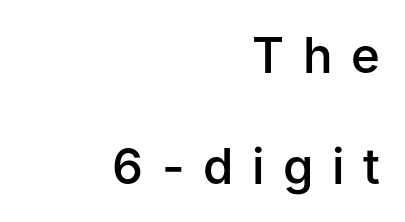
Q: Is the text bold? A: Semi-bold.
Q: Is the text italic (slanted)? A: No, it is upright.
Q: Is the typeface a serif or a sans-serif typeface? A: Sans-serif.
Q: Is the text underlined? A: No.
Q: How is the paragraph aligned? A: Right-aligned.
Q: Is the spacing between letters normal or unusually wide? A: Unusually wide.
Q: Is the spacing between lines tight, normal or loose? A: Loose.
Q: Width (condensed, normal, or wide)? A: Normal.
Q: Stroke contrast? A: Low.
Q: x-height? A: Medium.
Q: Monospaced? A: No.
